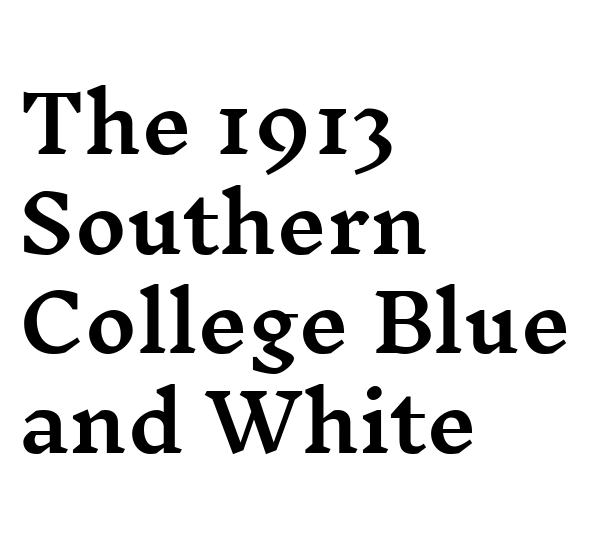
{"serif": "yes", "italic": "no", "width": "wide", "stroke_contrast": "medium", "x_height": "medium", "monospaced": "no", "underline": "no", "align": "left", "line_spacing": "normal", "line_spacing_ratio": 1.26, "letter_spacing": "normal", "letter_spacing_em": 0.0, "glyph_px": 79}
